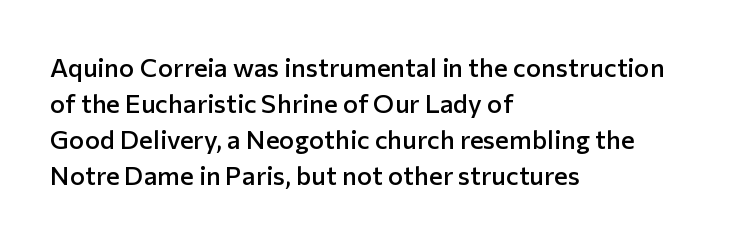
Designer's note — italics off, roman on. The sample has been set in demibold, a notch under bold. Anything drawn beneath the words? Only blank space. Does the copy run flush right? No — it runs flush left. The lines sit at an ordinary, default distance from one another.
